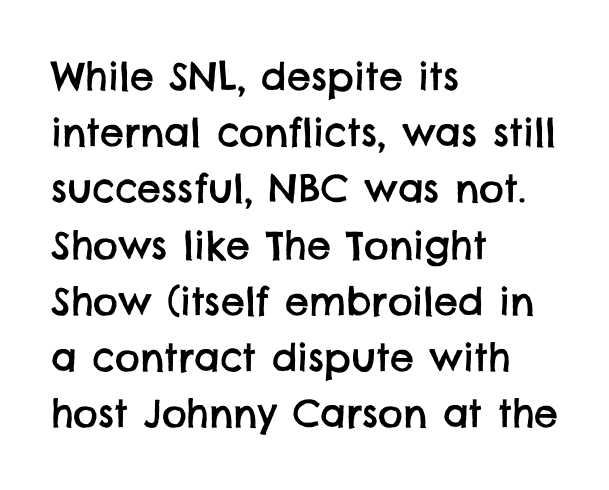
The image shows 38 px sans-serif type; set left-aligned, normal line spacing (1.48x), normal letter spacing, not underlined; low stroke contrast and a large x-height.
